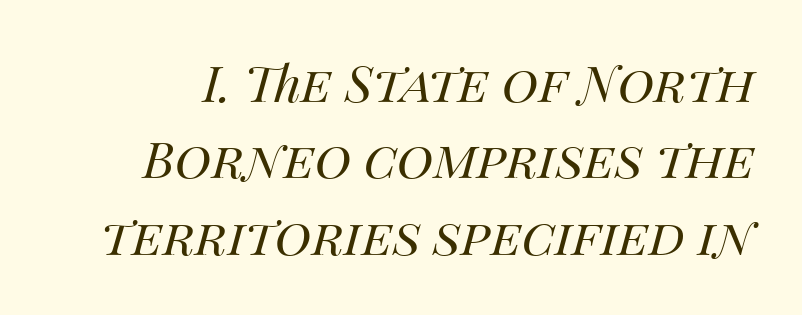
Q: Is the text bold? A: No.
Q: Is the text italic (slanted)? A: Yes, it leans right by about 14 degrees.
Q: Is the text underlined? A: No.
Q: Is the spacing between letters normal or unusually wide? A: Normal.
Q: Is the spacing between lines tight, normal or loose? A: Normal.
Q: Width (condensed, normal, or wide)? A: Normal.
Q: Stroke contrast? A: Medium.
Q: x-height? A: Large.
Q: Monospaced? A: No.
